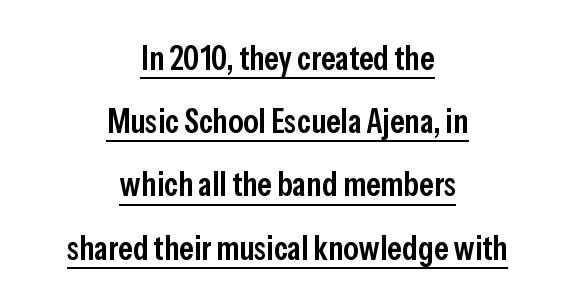
The image shows 34 px semibold, condensed sans-serif type, upright; set centered, line spacing 1.86x, normal letter spacing, underlined; low stroke contrast and a medium x-height.
